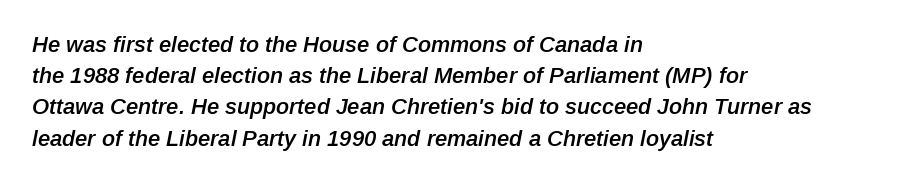
Typesetter's note: demi weight, one step under bold. The passage shown stacks its lines at a standard gap. Lines of text with bare space underneath. Notice how the passage keeps a crisp vertical edge on the left only. The text carries the slant typical of an italic or oblique font.
